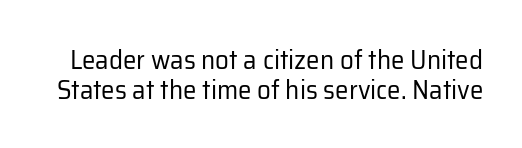
The image shows 27 px text type, upright; set tight line spacing (1.1x), normal letter spacing, not underlined.
